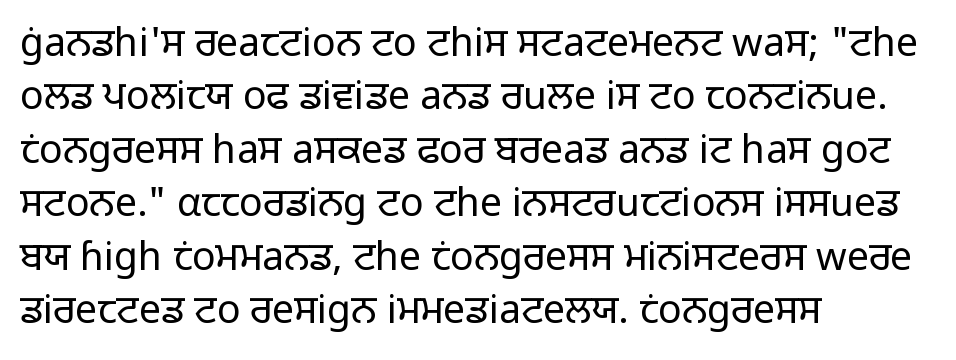
Q: Is the text bold? A: No.
Q: Is the text italic (slanted)? A: No, it is upright.
Q: Is the typeface a serif or a sans-serif typeface? A: Sans-serif.
Q: Is the text underlined? A: No.
Q: How is the paragraph aligned? A: Left-aligned.
Q: Is the spacing between letters normal or unusually wide? A: Normal.
Q: Is the spacing between lines tight, normal or loose? A: Normal.
Q: Width (condensed, normal, or wide)? A: Normal.
Q: Stroke contrast? A: Low.
Q: x-height? A: Medium.
Q: Monospaced? A: No.
